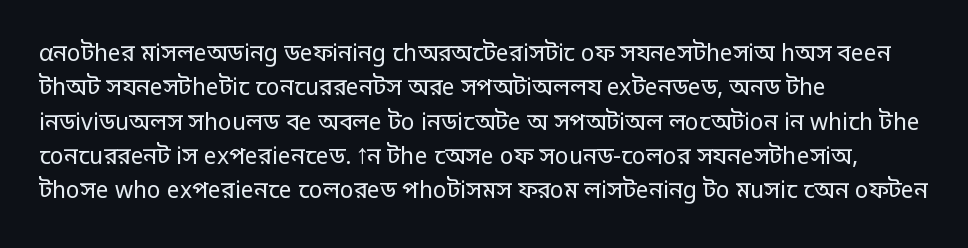
{"italic": "no", "bold": "no", "underline": "no", "align": "left", "line_spacing": "normal", "line_spacing_ratio": 1.49, "letter_spacing": "normal", "letter_spacing_em": 0.0, "glyph_px": 23}
